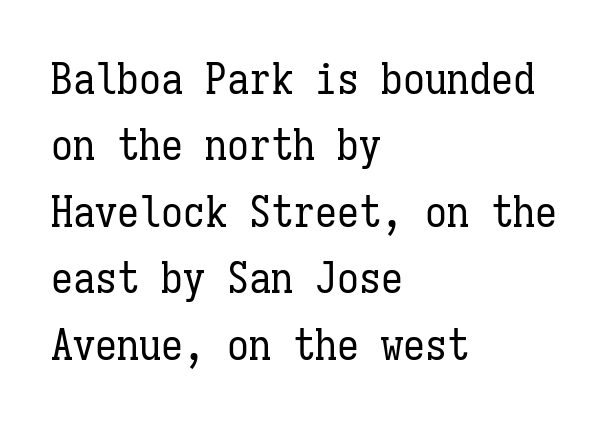
{"italic": "no", "bold": "no", "weight": "regular", "width": "condensed", "stroke_contrast": "low", "x_height": "medium", "monospaced": "yes", "underline": "no", "align": "left", "line_spacing": "normal", "line_spacing_ratio": 1.51, "letter_spacing": "normal", "letter_spacing_em": 0.0, "glyph_px": 44}
